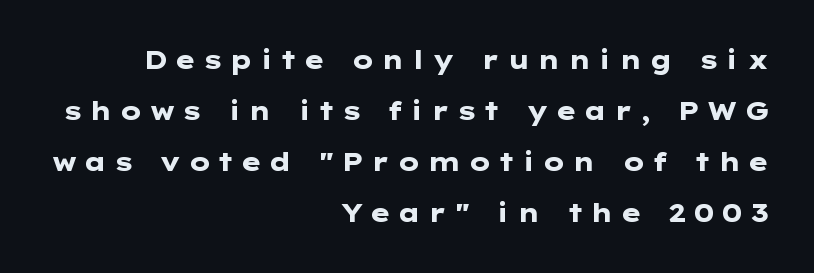
The image shows 25 px bold type, upright; set right-aligned, loose line spacing (2.04x), unusually wide letter spacing (+0.26 em), not underlined.
